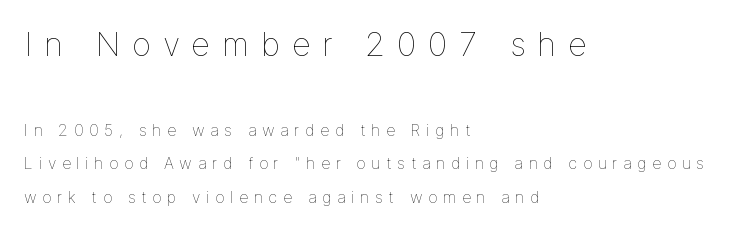
The image shows 33 px thin type, upright; set left-aligned, loose line spacing (2.1x), unusually wide letter spacing (+0.35 em), not underlined; the first (top) block is 2.06x larger; low stroke contrast and a medium x-height.
